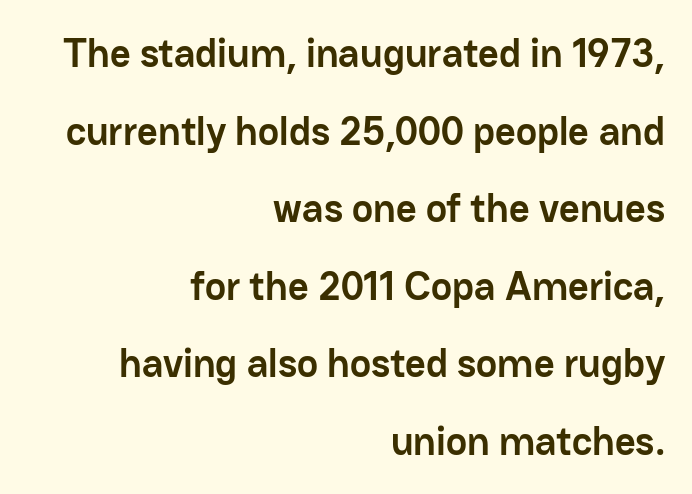
Q: Is the text bold? A: Yes.
Q: Is the text italic (slanted)? A: No, it is upright.
Q: Is the typeface a serif or a sans-serif typeface? A: Sans-serif.
Q: Is the text underlined? A: No.
Q: How is the paragraph aligned? A: Right-aligned.
Q: Is the spacing between letters normal or unusually wide? A: Normal.
Q: Is the spacing between lines tight, normal or loose? A: Loose.
Q: Width (condensed, normal, or wide)? A: Normal.
Q: Stroke contrast? A: Low.
Q: x-height? A: Medium.
Q: Monospaced? A: No.
